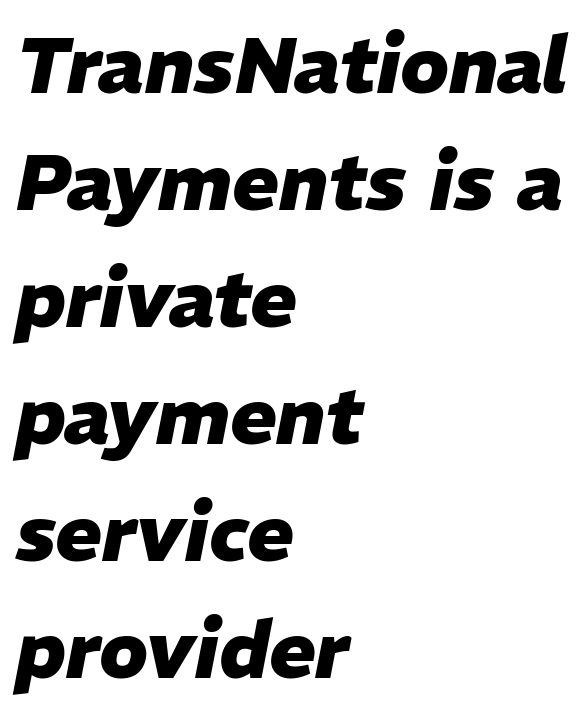
{"italic": "yes", "lean": "right", "slant_degrees": 11, "bold": "yes", "weight": "heavy", "width": "normal", "stroke_contrast": "low", "x_height": "medium", "monospaced": "no", "underline": "no", "align": "left", "line_spacing": "normal", "line_spacing_ratio": 1.5, "letter_spacing": "normal", "letter_spacing_em": 0.0, "glyph_px": 78}
